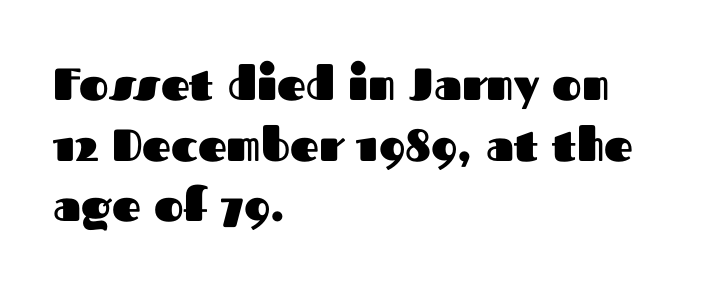
{"serif": "no", "italic": "no", "bold": "yes", "weight": "heavy", "width": "normal", "stroke_contrast": "medium", "x_height": "medium", "monospaced": "no", "underline": "no", "align": "left", "line_spacing": "normal", "line_spacing_ratio": 1.35, "letter_spacing": "normal", "letter_spacing_em": 0.0, "glyph_px": 45}
